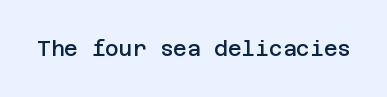
Q: Is the text bold? A: Semi-bold.
Q: Is the text italic (slanted)? A: No, it is upright.
Q: Is the text underlined? A: No.
Q: Is the spacing between letters normal or unusually wide? A: Normal.
